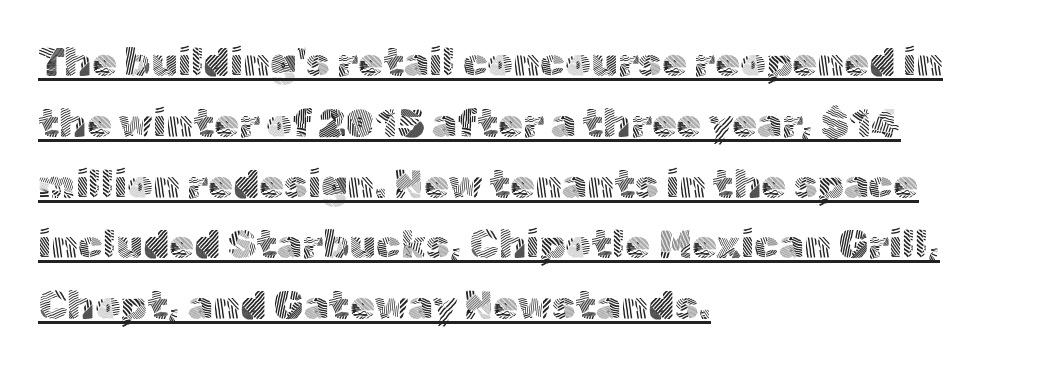
Q: Is the text bold? A: No.
Q: Is the text italic (slanted)? A: No, it is upright.
Q: Is the typeface a serif or a sans-serif typeface? A: Sans-serif.
Q: Is the text underlined? A: Yes.
Q: How is the paragraph aligned? A: Left-aligned.
Q: Is the spacing between letters normal or unusually wide? A: Normal.
Q: Is the spacing between lines tight, normal or loose? A: Normal.
Q: Width (condensed, normal, or wide)? A: Normal.
Q: x-height? A: Medium.
Q: Monospaced? A: No.
